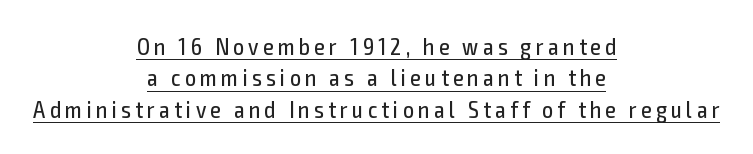
Q: Is the text bold? A: No.
Q: Is the text italic (slanted)? A: No, it is upright.
Q: Is the text underlined? A: Yes.
Q: How is the paragraph aligned? A: Centered.
Q: Is the spacing between lines tight, normal or loose? A: Normal.
